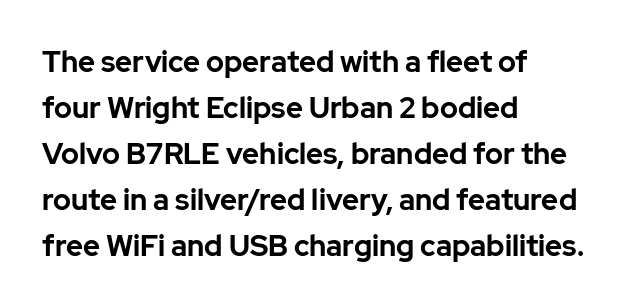
{"serif": "no", "italic": "no", "bold": "yes", "weight": "bold", "width": "normal", "stroke_contrast": "low", "x_height": "medium", "monospaced": "no", "underline": "no", "align": "left", "line_spacing": "normal", "line_spacing_ratio": 1.59, "letter_spacing": "normal", "letter_spacing_em": 0.0, "glyph_px": 29}
